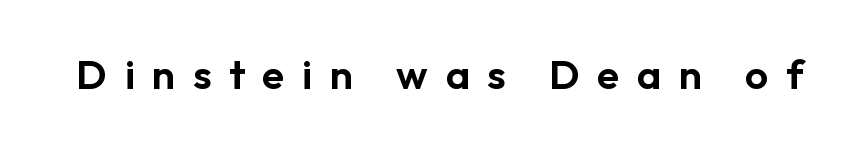
The image shows 41 px sans-serif type, upright; set unusually wide letter spacing (+0.43 em), not underlined; low stroke contrast and a medium x-height.
